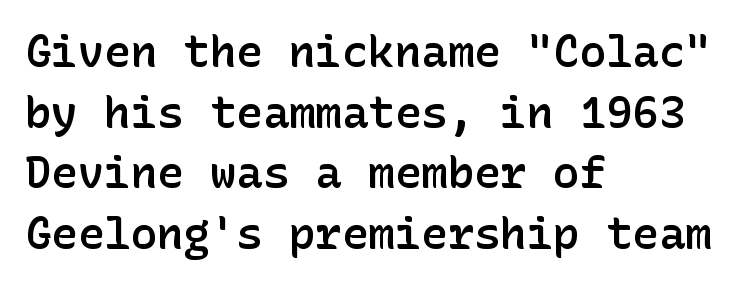
Q: Is the text bold? A: Semi-bold.
Q: Is the text italic (slanted)? A: No, it is upright.
Q: Is the typeface a serif or a sans-serif typeface? A: Sans-serif.
Q: Is the text underlined? A: No.
Q: How is the paragraph aligned? A: Left-aligned.
Q: Is the spacing between letters normal or unusually wide? A: Normal.
Q: Is the spacing between lines tight, normal or loose? A: Normal.
Q: Width (condensed, normal, or wide)? A: Normal.
Q: Stroke contrast? A: Low.
Q: x-height? A: Medium.
